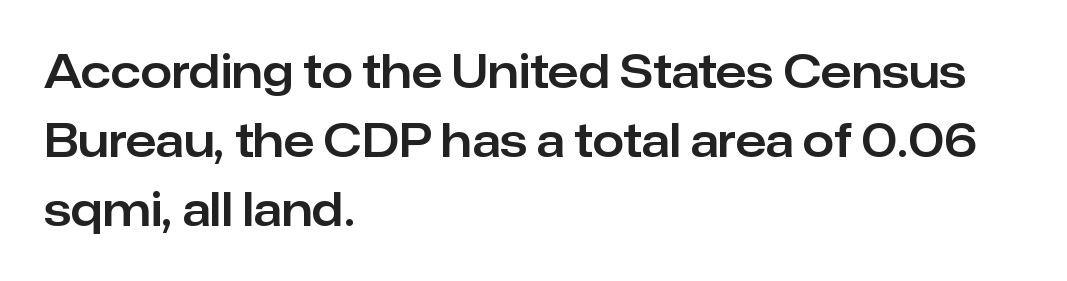
Q: Is the text italic (slanted)? A: No, it is upright.
Q: Is the typeface a serif or a sans-serif typeface? A: Sans-serif.
Q: Is the text underlined? A: No.
Q: How is the paragraph aligned? A: Left-aligned.
Q: Is the spacing between letters normal or unusually wide? A: Normal.
Q: Is the spacing between lines tight, normal or loose? A: Normal.
Q: Width (condensed, normal, or wide)? A: Normal.
Q: Stroke contrast? A: Low.
Q: x-height? A: Medium.
Q: Monospaced? A: No.
